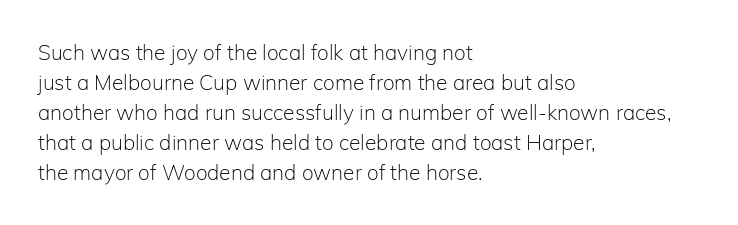
Compared with typical body copy, the letter spacing here is the same. The text block is weighted toward the left margin, trailing off unevenly rightward. The foot of each line stays bare and open. Evenly set lines give the paragraph a standard silhouette. Stroke thickness stays within the range of a standard reading face or lighter.
